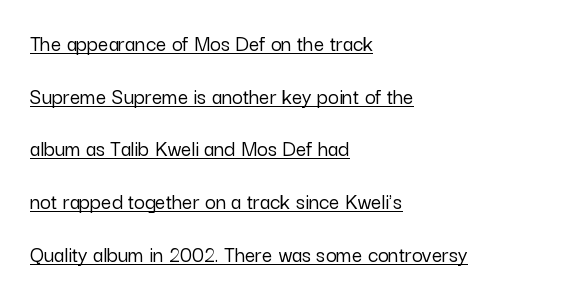
Q: Is the text italic (slanted)? A: No, it is upright.
Q: Is the text underlined? A: Yes.
Q: How is the paragraph aligned? A: Left-aligned.
Q: Is the spacing between letters normal or unusually wide? A: Normal.
Q: Is the spacing between lines tight, normal or loose? A: Loose.
